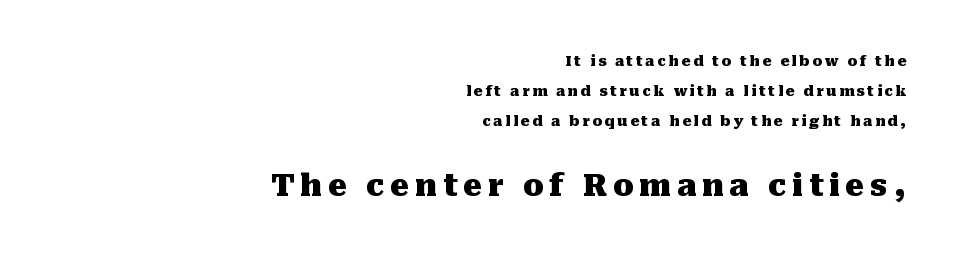
The image shows 30 px heavy serif type, upright; set right-aligned, loose line spacing (2.16x), not underlined; the second (bottom) block is 2.14x larger; medium stroke contrast and a medium x-height.
